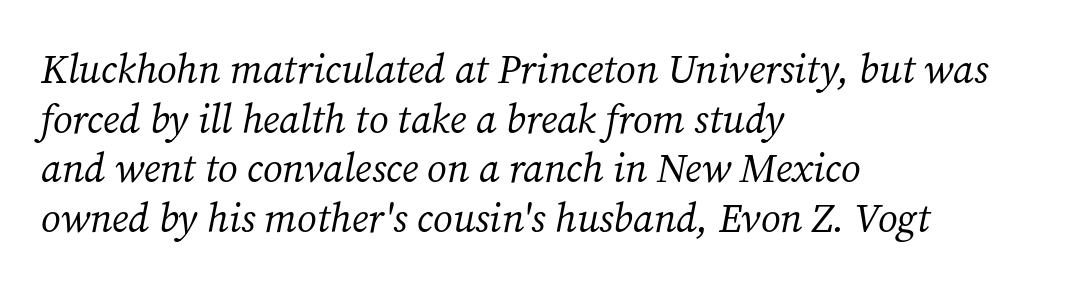
The image shows 40 px regular-weight serif type, italic (leaning right); set left-aligned, line spacing 1.24x, normal letter spacing, not underlined; medium stroke contrast and a medium x-height.
